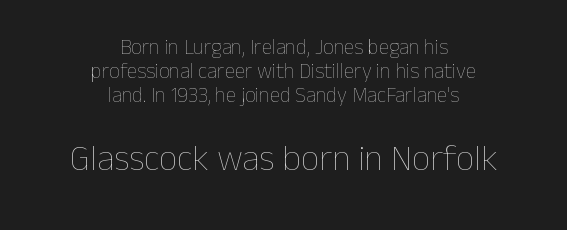
Q: Is the text bold? A: No.
Q: Is the text italic (slanted)? A: No, it is upright.
Q: Is the text underlined? A: No.
Q: How is the paragraph aligned? A: Centered.
Q: Is the spacing between letters normal or unusually wide? A: Normal.
Q: Is the spacing between lines tight, normal or loose? A: Tight.
Q: Which block of text is set in a larger size, the first (top) or the second (bottom)? A: The second (bottom) one.
Q: Width (condensed, normal, or wide)? A: Normal.
Q: Stroke contrast? A: Low.
Q: x-height? A: Medium.
Q: Monospaced? A: No.
